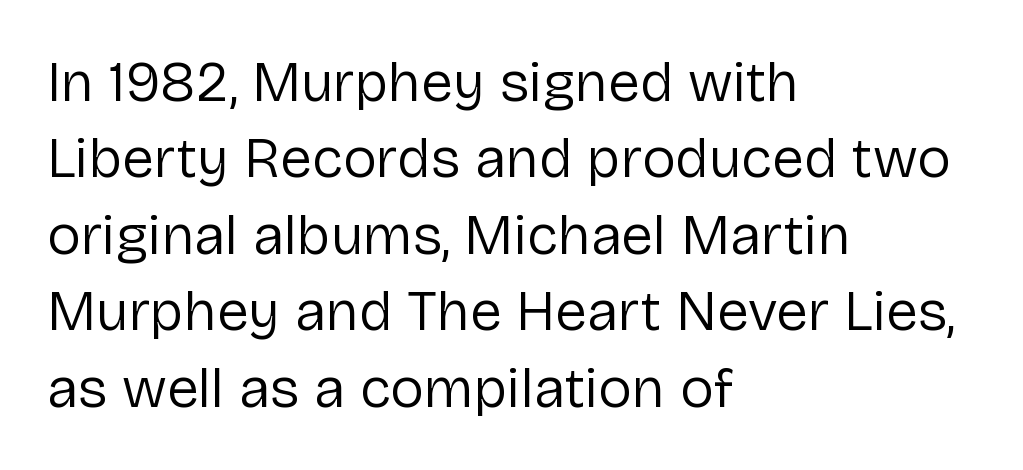
The image shows 57 px regular-weight sans-serif type, upright; set left-aligned, normal line spacing (1.34x), normal letter spacing, not underlined; low stroke contrast and a medium x-height.
